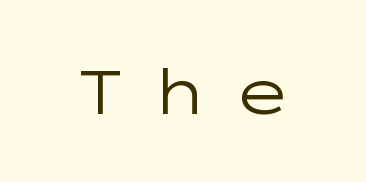
Observe the wide spacing: letters keep a clear distance from each other. No italicization has been applied; the sample stays upright. Varying glyph widths throughout — classic text-font behaviour. The characters are drawn with everyday or finer stroke widths. This rendering employs a face without finishing strokes, i.e., a sans-serif.
